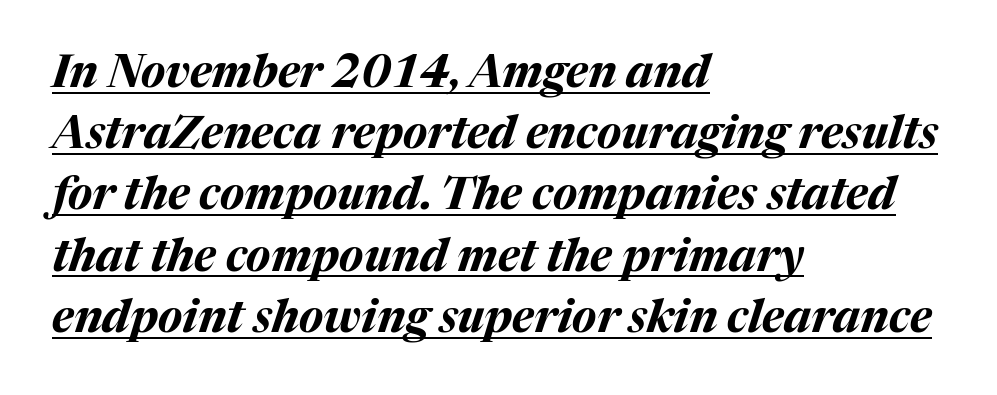
{"italic": "yes", "lean": "right", "slant_degrees": 17, "bold": "yes", "weight": "bold", "width": "normal", "stroke_contrast": "medium", "x_height": "medium", "monospaced": "no", "underline": "yes", "align": "left", "line_spacing": "normal", "line_spacing_ratio": 1.36, "letter_spacing": "normal", "letter_spacing_em": 0.0, "glyph_px": 45}
